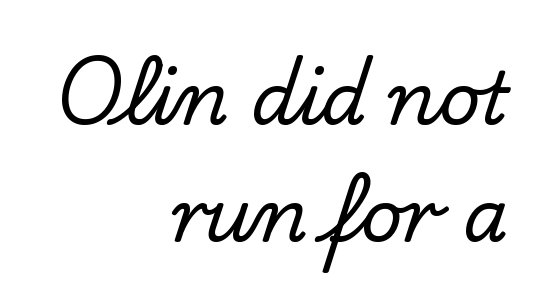
The image shows 72 px serif type; set right-aligned, normal line spacing (1.63x), normal letter spacing, not underlined; low stroke contrast and a small x-height.
